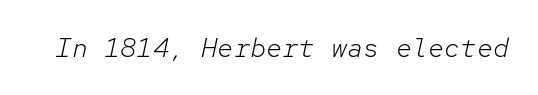
Q: Is the text bold? A: No.
Q: Is the text italic (slanted)? A: Yes, it leans right by about 12 degrees.
Q: Is the text underlined? A: No.
Q: Is the spacing between letters normal or unusually wide? A: Normal.
